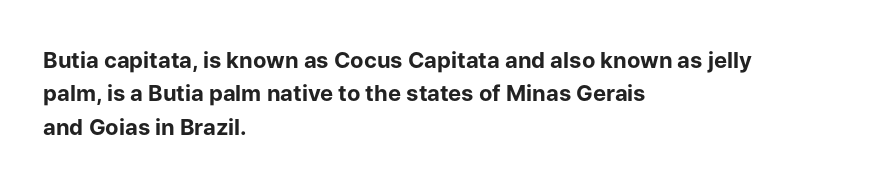
The image shows 22 px bold type, upright; set left-aligned, normal line spacing (1.52x), normal letter spacing, not underlined.
